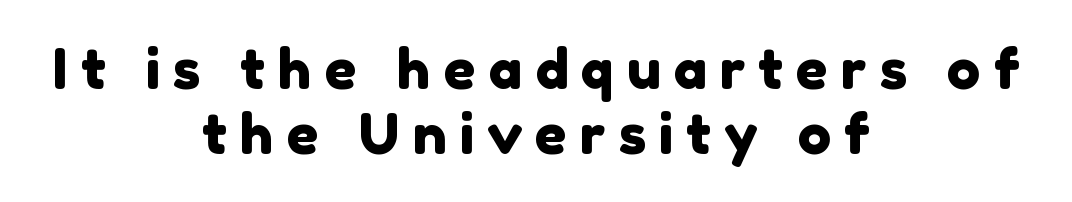
The foot of each line stays bare and open. Note the varied advance widths — an 'i' is clearly narrower than an 'm'. Layout note: lines centered. There is plenty of visible air inserted between adjacent glyphs. What kind of face is this? One without serifs — a sans.
